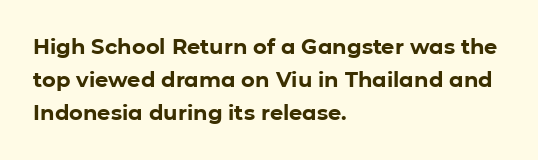
The image shows 21 px bold type, upright; set left-aligned, normal line spacing (1.58x), normal letter spacing, not underlined.
